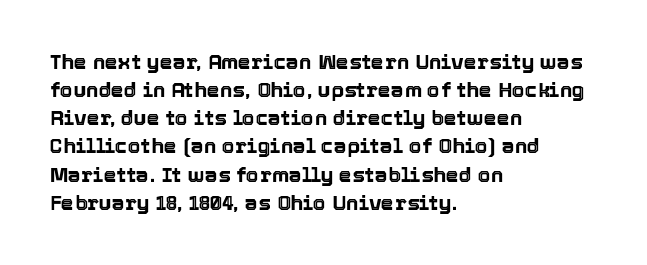
{"italic": "no", "underline": "no", "align": "left", "line_spacing": "normal", "line_spacing_ratio": 1.34, "letter_spacing": "normal", "letter_spacing_em": 0.0, "glyph_px": 21}
